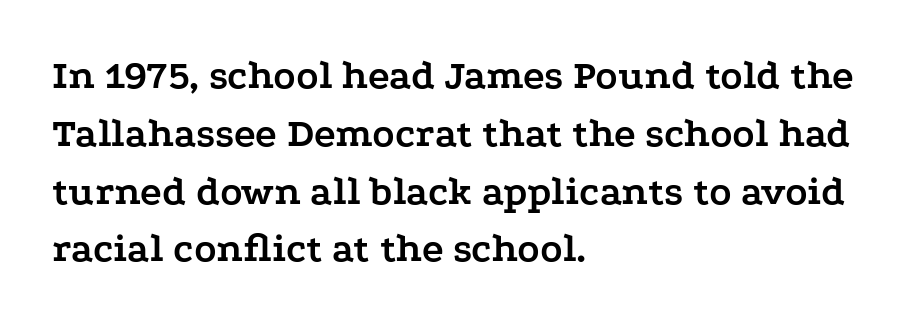
{"serif": "yes", "italic": "no", "bold": "yes", "weight": "semibold", "width": "wide", "stroke_contrast": "low", "x_height": "medium", "monospaced": "no", "underline": "no", "align": "left", "line_spacing": "normal", "line_spacing_ratio": 1.41, "letter_spacing": "normal", "letter_spacing_em": 0.0, "glyph_px": 41}
